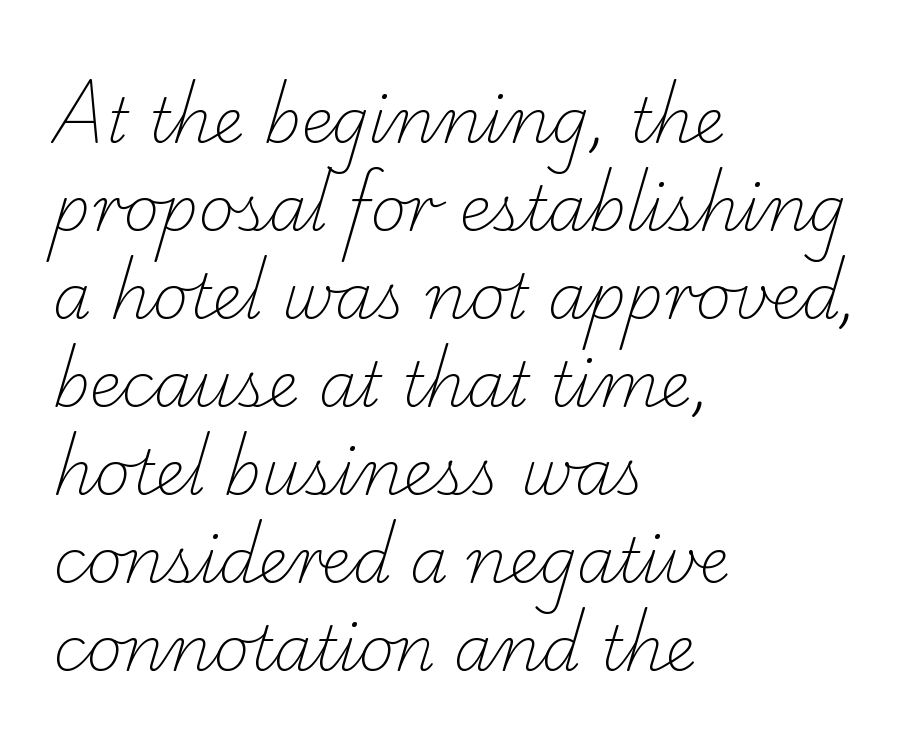
Q: Is the text bold? A: No.
Q: Is the typeface a serif or a sans-serif typeface? A: Serif.
Q: Is the text underlined? A: No.
Q: How is the paragraph aligned? A: Left-aligned.
Q: Is the spacing between letters normal or unusually wide? A: Normal.
Q: Is the spacing between lines tight, normal or loose? A: Normal.
Q: Width (condensed, normal, or wide)? A: Normal.
Q: Stroke contrast? A: Low.
Q: x-height? A: Small.
Q: Monospaced? A: No.
